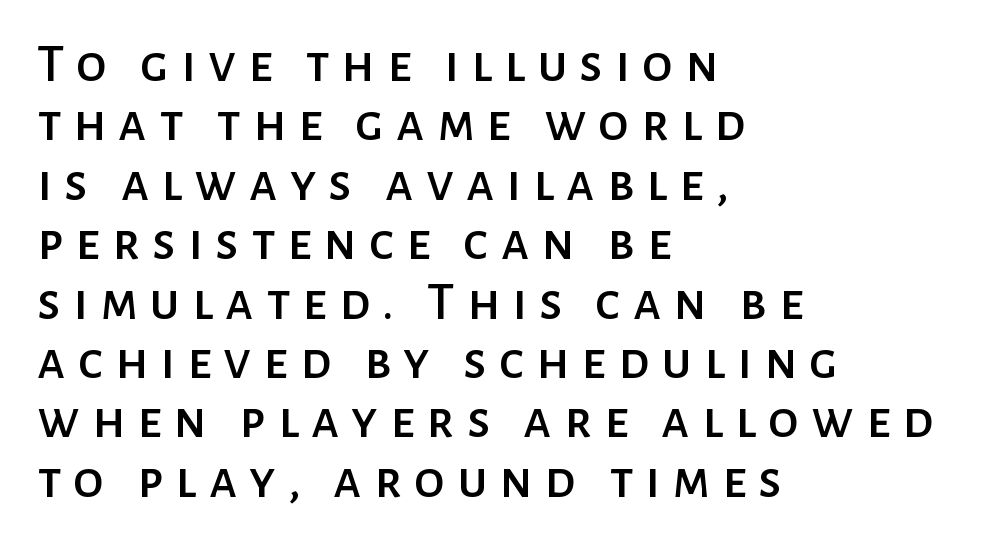
{"serif": "no", "italic": "no", "width": "normal", "stroke_contrast": "low", "x_height": "medium", "monospaced": "no", "underline": "no", "align": "left", "line_spacing": "tight", "line_spacing_ratio": 1.08, "letter_spacing": "wide", "letter_spacing_em": 0.22, "glyph_px": 55}
